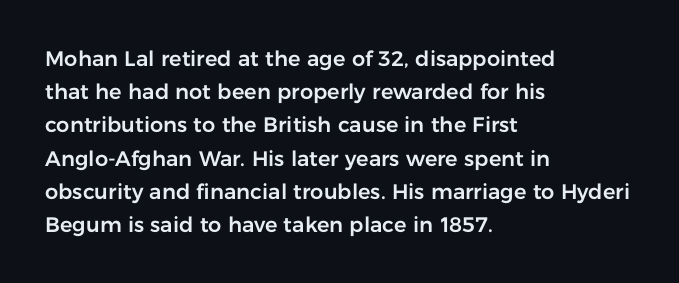
The tracking reads as untouched default to a designer's eye. Anything drawn beneath the words? Only blank space. Leading: standard. The lettering holds an erect, upright posture throughout.
